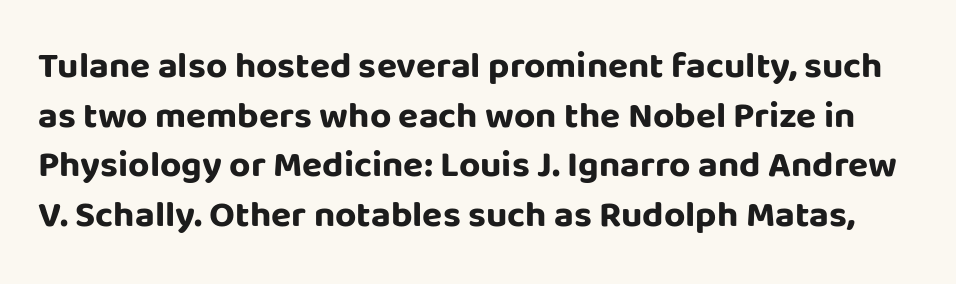
The rendering uses a bold face; every stroke is thick and dark. Rendered with straight, roman letterforms. Character widths vary here, with narrow letters taking less room than wide ones. Lines of text with bare space underneath.
